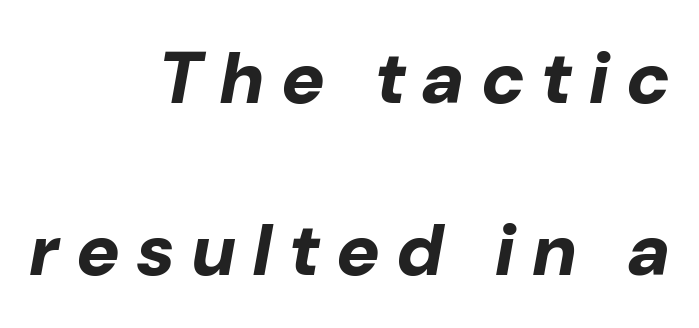
{"italic": "yes", "lean": "right", "slant_degrees": 10, "bold": "yes", "weight": "bold", "width": "normal", "stroke_contrast": "low", "x_height": "medium", "monospaced": "no", "underline": "no", "align": "right", "line_spacing": "loose", "line_spacing_ratio": 2.35, "letter_spacing": "wide", "letter_spacing_em": 0.25, "glyph_px": 73}
